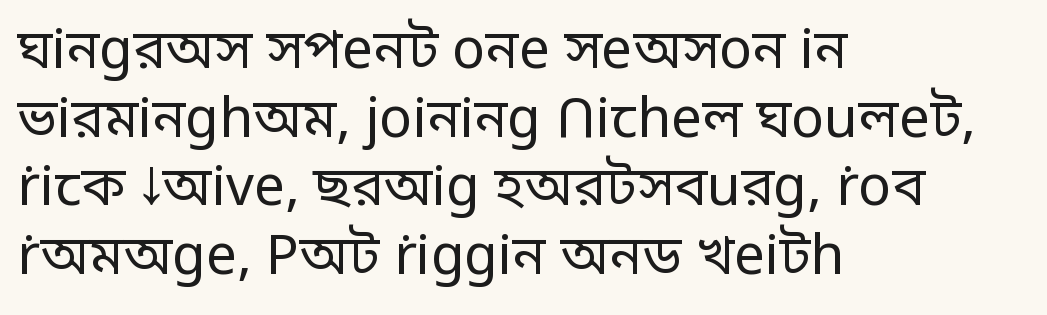
{"serif": "no", "italic": "no", "bold": "no", "weight": "regular", "width": "normal", "stroke_contrast": "low", "x_height": "large", "monospaced": "no", "underline": "no", "align": "left", "line_spacing": "normal", "line_spacing_ratio": 1.25, "letter_spacing": "normal", "letter_spacing_em": 0.0, "glyph_px": 55}
